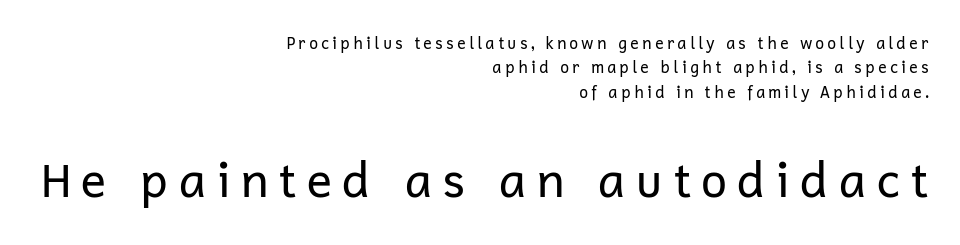
The image shows 48 px regular-weight sans-serif type, upright; set right-aligned, normal line spacing (1.53x), not underlined; the second (bottom) block is 3.0x larger; low stroke contrast and a medium x-height.
